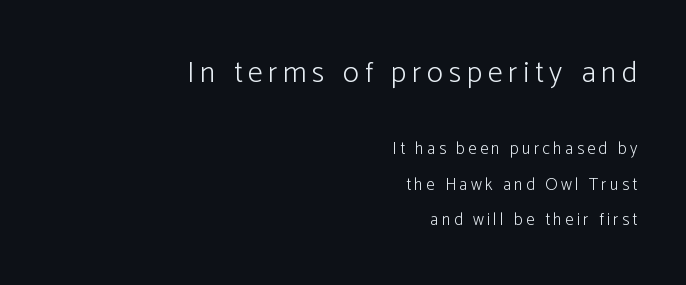
The image shows 30 px light sans-serif type, upright; set right-aligned, loose line spacing (2.08x), not underlined; the first (top) block is 1.76x larger; low stroke contrast and a medium x-height.
